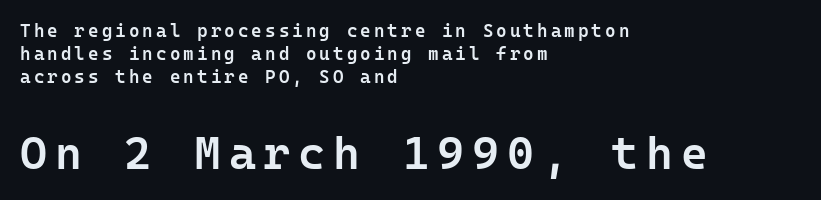
The typography opts for an upright posture over an oblique one. Here the second block reads like a headline and the first like body copy. The baseline area is clear. Interline gaps are of average width in this sample.
